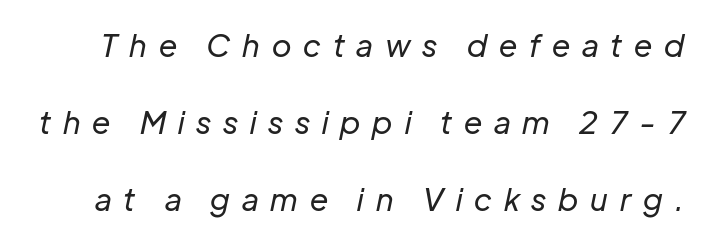
The image shows 31 px regular-weight type, italic (leaning right); set loose line spacing (2.48x), unusually wide letter spacing (+0.39 em), not underlined; low stroke contrast and a medium x-height.
